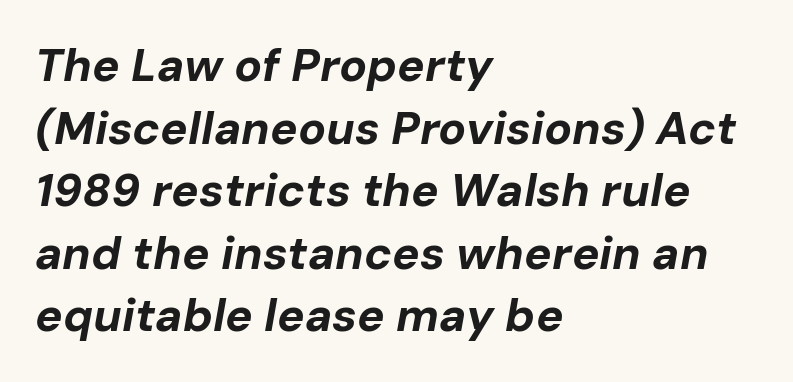
{"italic": "yes", "lean": "right", "slant_degrees": 10, "bold": "yes", "weight": "bold", "width": "normal", "stroke_contrast": "low", "x_height": "medium", "monospaced": "no", "underline": "no", "align": "left", "line_spacing": "normal", "line_spacing_ratio": 1.36, "letter_spacing": "normal", "letter_spacing_em": 0.0, "glyph_px": 46}
